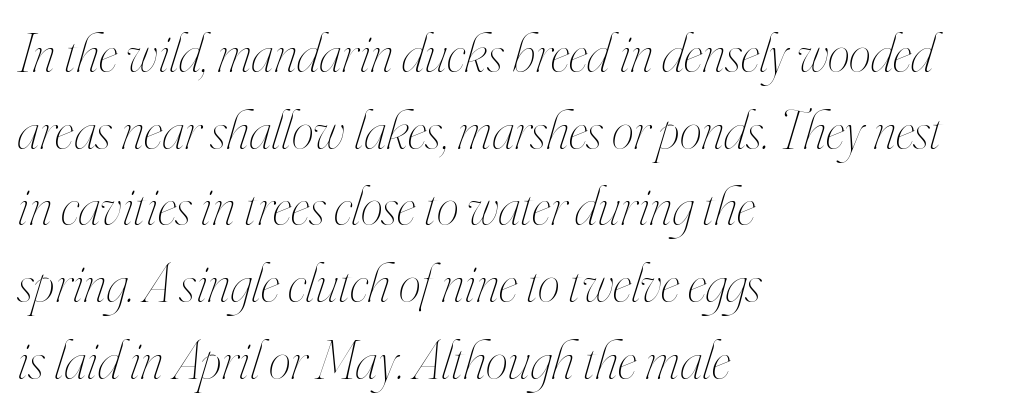
The image shows 56 px thin, condensed type, italic (leaning right); set left-aligned, normal line spacing (1.37x), normal letter spacing, not underlined; high stroke contrast and a small x-height.
